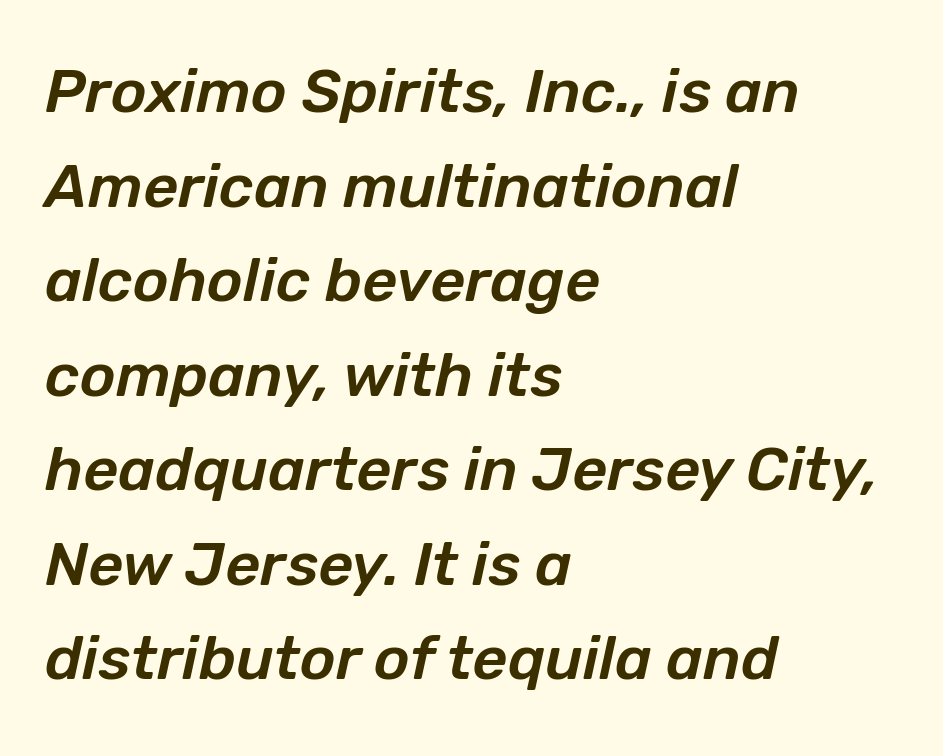
The image shows 61 px text type, italic (leaning right); set left-aligned, normal line spacing (1.55x), normal letter spacing, not underlined; low stroke contrast and a medium x-height.
